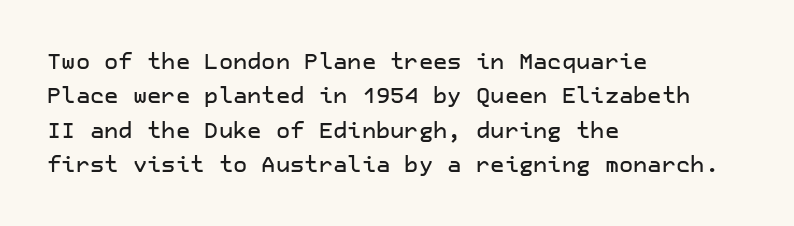
The image shows 22 px text type, upright; set left-aligned, normal line spacing (1.56x), normal letter spacing, not underlined.
